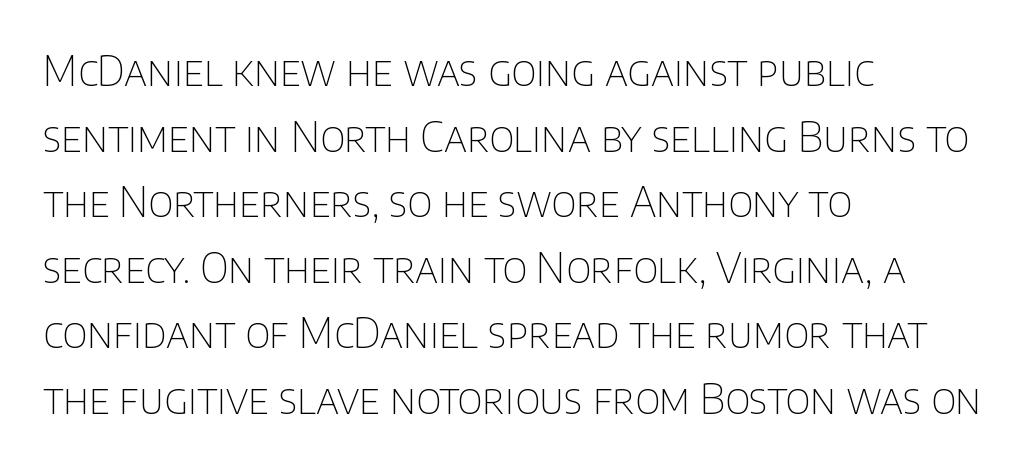
{"serif": "no", "italic": "no", "bold": "no", "weight": "thin", "width": "normal", "stroke_contrast": "low", "x_height": "large", "monospaced": "no", "underline": "no", "align": "left", "line_spacing": "normal", "line_spacing_ratio": 1.6, "letter_spacing": "normal", "letter_spacing_em": 0.0, "glyph_px": 41}
